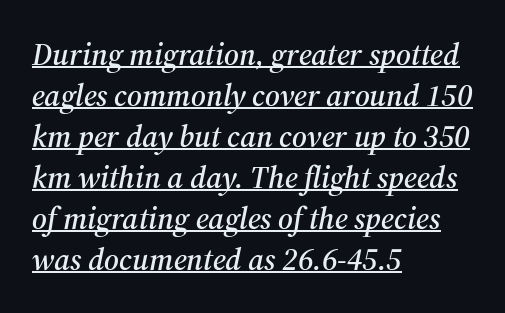
The passage shown is typed in a proportional face where columns would drift. No extra tracking has been applied to these lines. A normal amount of white space separates one row of letters from the next. Each line of the rendering has a horizontal stroke beneath the glyphs. The compositor pushed each line to the left boundary.
